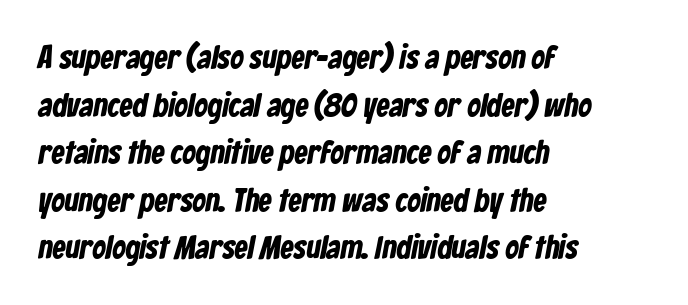
{"serif": "no", "bold": "yes", "weight": "bold", "width": "condensed", "stroke_contrast": "low", "x_height": "medium", "monospaced": "no", "underline": "no", "align": "left", "line_spacing": "normal", "line_spacing_ratio": 1.44, "letter_spacing": "normal", "letter_spacing_em": 0.0, "glyph_px": 33}
